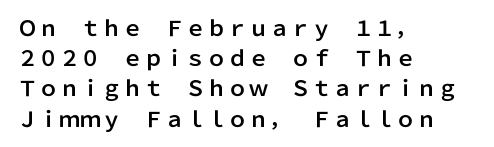
The lines sit at an ordinary, default distance from one another. In terms of posture, this sample is upright. What stands out about the letter spacing? Nothing — it is the standard amount. Leftover space on each line is placed entirely after the last word. Check the space under the baseline: it is left empty.
